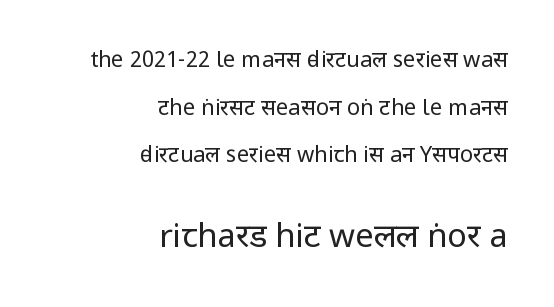
{"serif": "no", "italic": "no", "bold": "no", "weight": "regular", "width": "condensed", "stroke_contrast": "low", "x_height": "large", "monospaced": "no", "underline": "no", "align": "right", "line_spacing": "loose", "line_spacing_ratio": 2.17, "letter_spacing": "normal", "letter_spacing_em": 0.0, "larger_block": "second", "size_ratio": 1.5, "glyph_px": 33}
